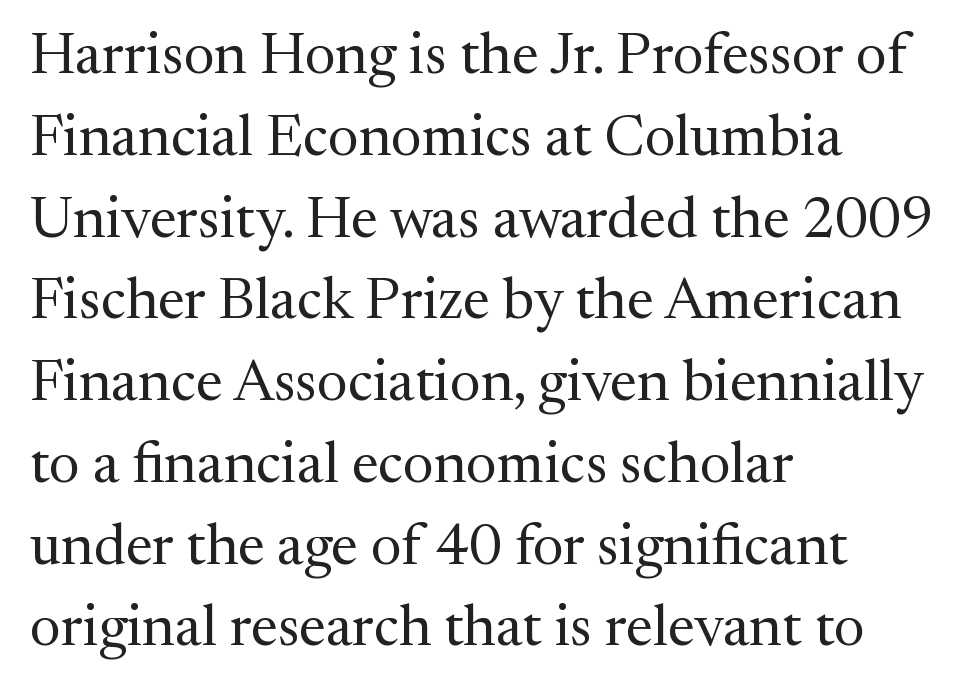
The image shows 58 px regular-weight serif type, upright; set left-aligned, normal line spacing (1.41x), normal letter spacing, not underlined; medium stroke contrast and a medium x-height.
